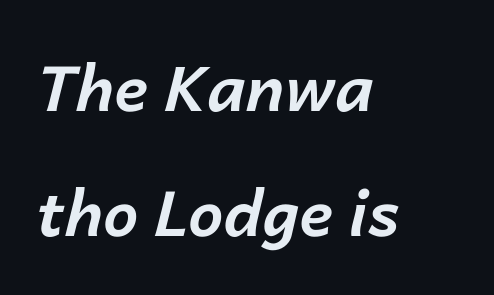
This is oblique type, the kind used for emphasis or titles. Alignment: flush left. Does extra space separate the letters? No, they use regular spacing. Vertical spacing — loose. Type without underlining. The characters look thick and weighty, a clear bold.
